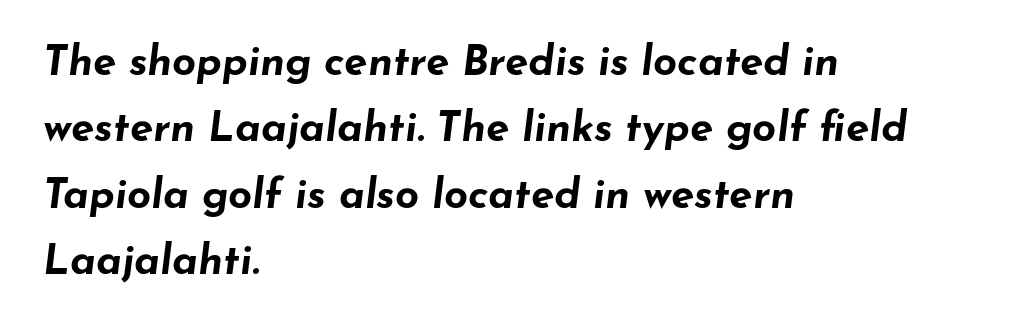
{"italic": "yes", "lean": "right", "slant_degrees": 7, "bold": "yes", "weight": "bold", "width": "wide", "stroke_contrast": "low", "x_height": "small", "monospaced": "no", "underline": "no", "align": "left", "line_spacing": "normal", "line_spacing_ratio": 1.58, "letter_spacing": "normal", "letter_spacing_em": 0.0, "glyph_px": 42}
